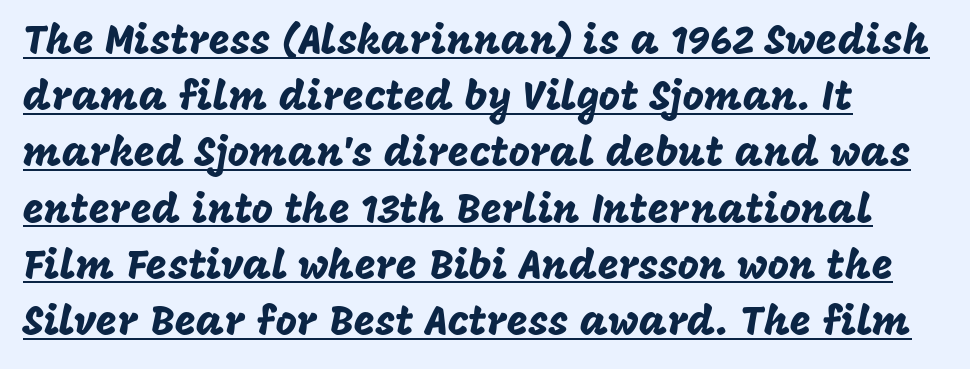
{"serif": "no", "width": "normal", "stroke_contrast": "low", "x_height": "large", "monospaced": "no", "underline": "yes", "align": "left", "line_spacing": "normal", "line_spacing_ratio": 1.37, "letter_spacing": "normal", "letter_spacing_em": 0.0, "glyph_px": 41}
